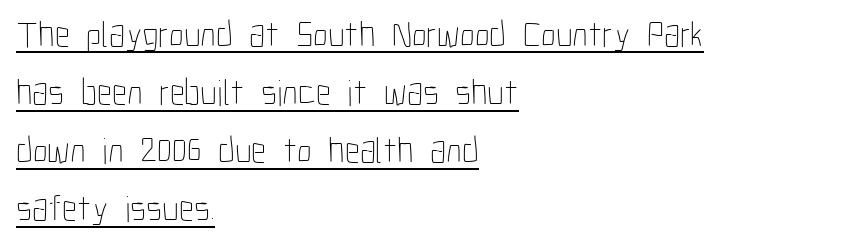
Q: Is the text bold? A: No.
Q: Is the text italic (slanted)? A: No, it is upright.
Q: Is the text underlined? A: Yes.
Q: How is the paragraph aligned? A: Left-aligned.
Q: Is the spacing between letters normal or unusually wide? A: Normal.
Q: Is the spacing between lines tight, normal or loose? A: Normal.
Q: Width (condensed, normal, or wide)? A: Condensed.
Q: Stroke contrast? A: Low.
Q: x-height? A: Medium.
Q: Monospaced? A: No.
